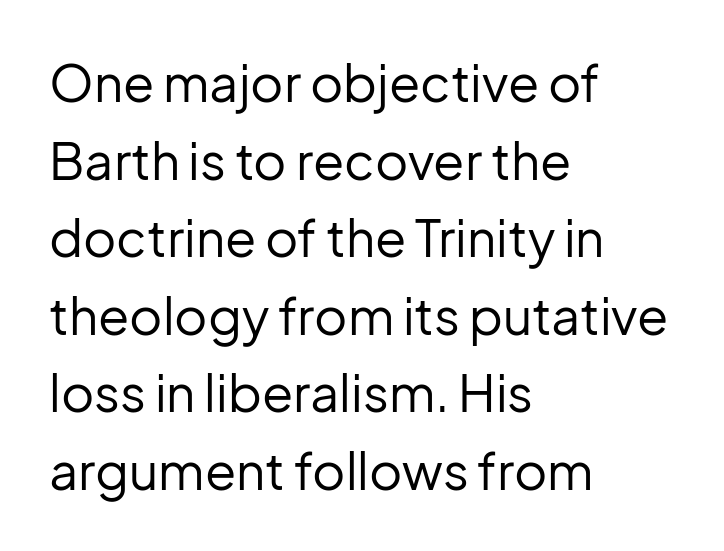
The image shows 51 px regular-weight sans-serif type, upright; set left-aligned, normal line spacing (1.52x), normal letter spacing, not underlined; low stroke contrast and a medium x-height.
